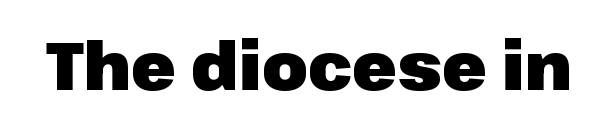
Nope, no serifs anywhere on these letters. Lines of text with bare space underneath. The face used here has the dense, thick strokes of a bold. Vertical strokes here are truly vertical.
